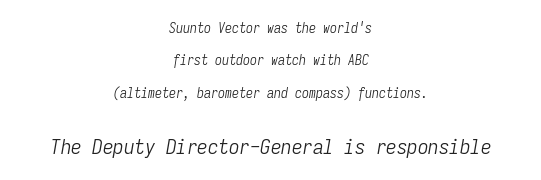
The image shows 21 px text type, italic (leaning right); set centered, loose line spacing (2.32x), normal letter spacing, not underlined; the second (bottom) block is 1.5x larger.
